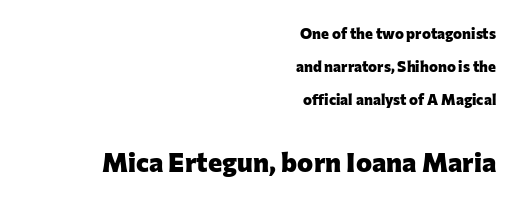
{"italic": "no", "bold": "yes", "underline": "no", "align": "right", "line_spacing": "loose", "line_spacing_ratio": 2.21, "letter_spacing": "normal", "letter_spacing_em": 0.0, "larger_block": "second", "size_ratio": 1.8, "glyph_px": 27}
